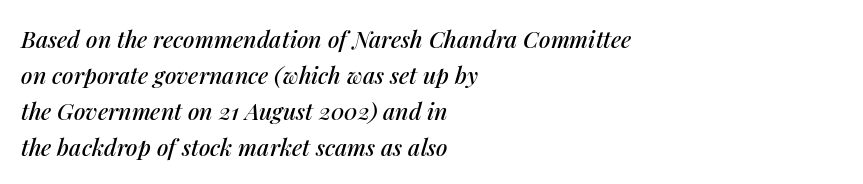
The image shows 23 px text type, italic (leaning right); set left-aligned, normal line spacing (1.57x), normal letter spacing, not underlined.
